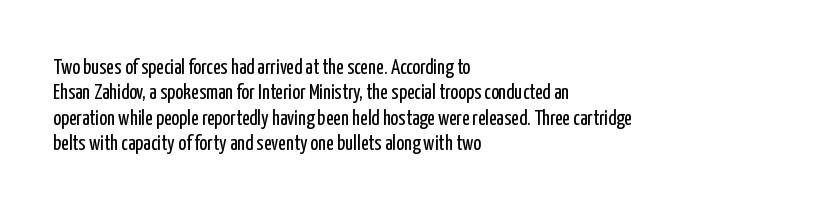
The image shows 21 px text type, upright; set left-aligned, line spacing 1.21x, normal letter spacing, not underlined.
